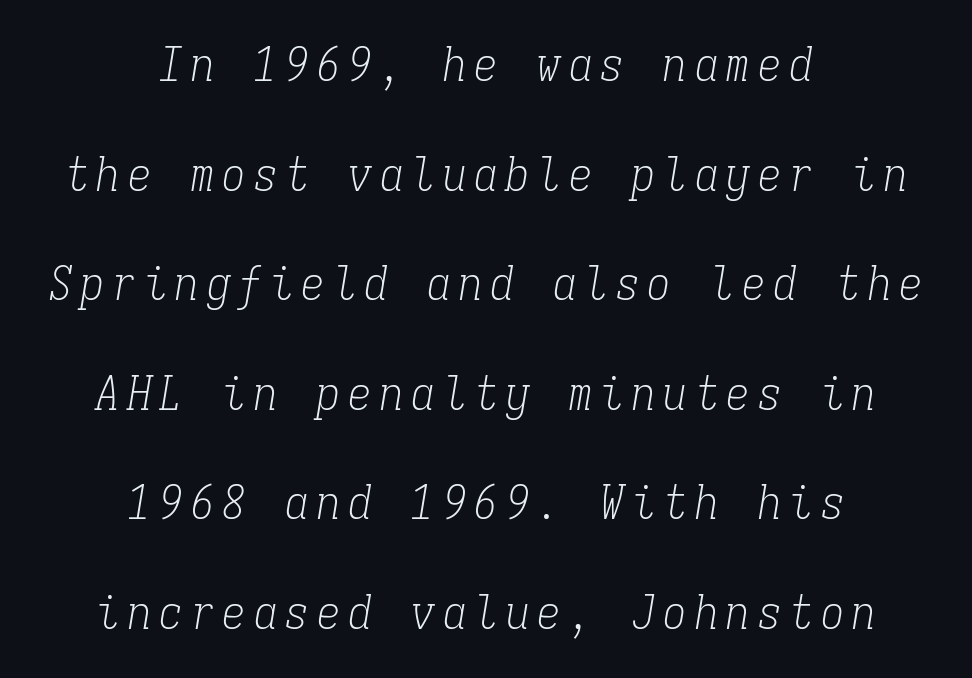
{"serif": "yes", "italic": "yes", "lean": "right", "slant_degrees": 9, "bold": "no", "weight": "light", "width": "condensed", "stroke_contrast": "low", "x_height": "medium", "monospaced": "yes", "underline": "no", "align": "center", "line_spacing": "loose", "line_spacing_ratio": 2.33, "glyph_px": 47}
